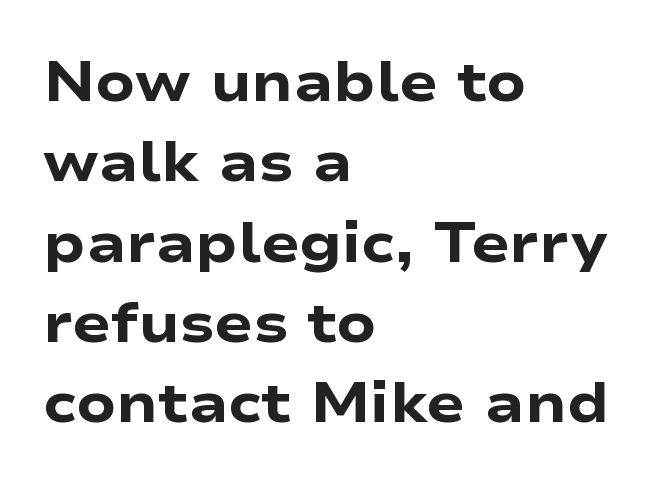
Q: Is the text bold? A: Yes.
Q: Is the text italic (slanted)? A: No, it is upright.
Q: Is the typeface a serif or a sans-serif typeface? A: Sans-serif.
Q: Is the text underlined? A: No.
Q: How is the paragraph aligned? A: Left-aligned.
Q: Is the spacing between letters normal or unusually wide? A: Normal.
Q: Is the spacing between lines tight, normal or loose? A: Normal.
Q: Width (condensed, normal, or wide)? A: Wide.
Q: Stroke contrast? A: Low.
Q: x-height? A: Medium.
Q: Monospaced? A: No.
